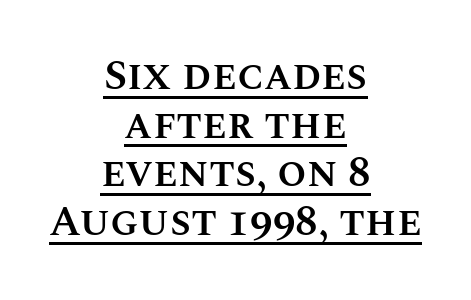
The image shows 42 px semibold type, upright; set centered, line spacing 1.16x, normal letter spacing, underlined; medium stroke contrast and a large x-height.
